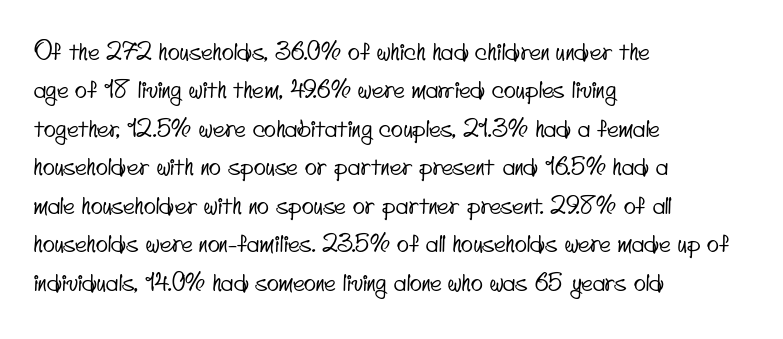
Q: Is the text underlined? A: No.
Q: How is the paragraph aligned? A: Left-aligned.
Q: Is the spacing between letters normal or unusually wide? A: Normal.
Q: Is the spacing between lines tight, normal or loose? A: Normal.
